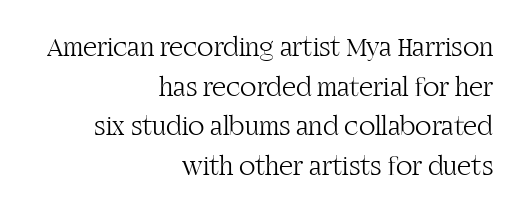
{"italic": "no", "bold": "no", "underline": "no", "align": "right", "line_spacing": "normal", "line_spacing_ratio": 1.47, "letter_spacing": "normal", "letter_spacing_em": 0.0, "glyph_px": 27}
